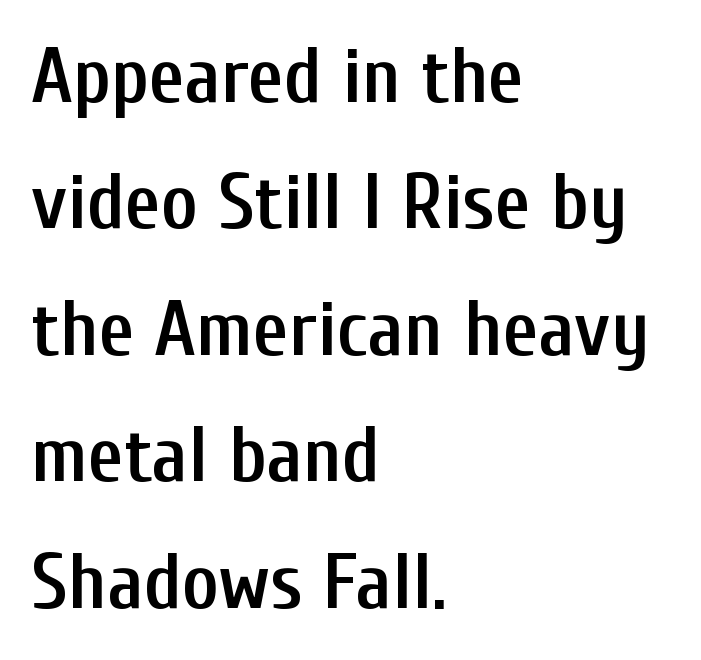
Q: Is the text bold? A: Semi-bold.
Q: Is the text italic (slanted)? A: No, it is upright.
Q: Is the typeface a serif or a sans-serif typeface? A: Sans-serif.
Q: Is the text underlined? A: No.
Q: How is the paragraph aligned? A: Left-aligned.
Q: Is the spacing between letters normal or unusually wide? A: Normal.
Q: Is the spacing between lines tight, normal or loose? A: Normal.
Q: Width (condensed, normal, or wide)? A: Condensed.
Q: Stroke contrast? A: Low.
Q: x-height? A: Medium.
Q: Monospaced? A: No.
